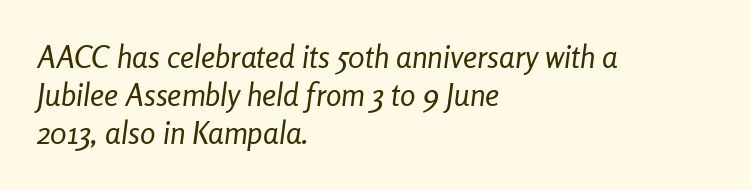
The typesetting does not lean heavy: it is not bold. The string is rendered with underlining switched off. The typesetter chose a ragged-right arrangement here. Does the lettering tilt? It does — this is italic. The face used here is proportionally spaced, like ordinary book or web type. Look at the tracking — it's just the regular setting, nothing added.
